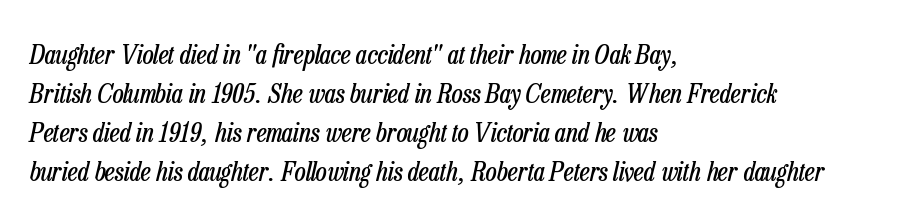
The image shows 27 px text type, italic (leaning right); set left-aligned, normal line spacing (1.45x), normal letter spacing, not underlined.
